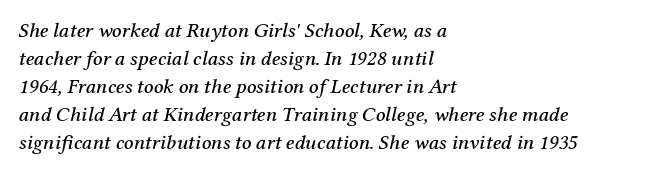
The image shows 21 px text type, italic (leaning right); set left-aligned, normal line spacing (1.33x), normal letter spacing, not underlined.
